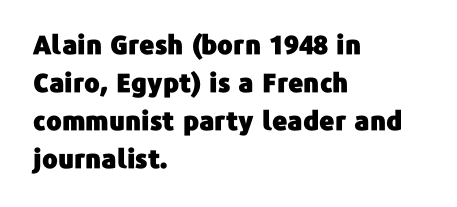
{"italic": "no", "underline": "no", "align": "left", "line_spacing": "normal", "line_spacing_ratio": 1.46, "letter_spacing": "normal", "letter_spacing_em": 0.0, "glyph_px": 26}
